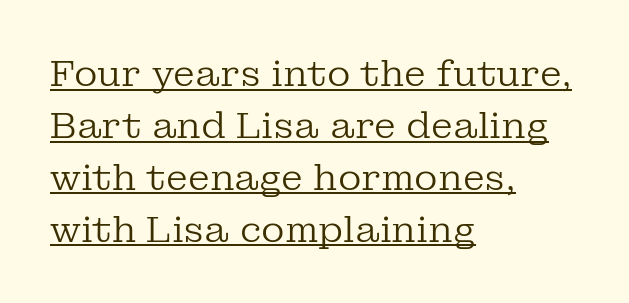
Q: Is the text bold? A: No.
Q: Is the text italic (slanted)? A: No, it is upright.
Q: Is the typeface a serif or a sans-serif typeface? A: Serif.
Q: Is the text underlined? A: Yes.
Q: How is the paragraph aligned? A: Left-aligned.
Q: Is the spacing between letters normal or unusually wide? A: Normal.
Q: Is the spacing between lines tight, normal or loose? A: Normal.
Q: Width (condensed, normal, or wide)? A: Normal.
Q: Stroke contrast? A: Low.
Q: x-height? A: Medium.
Q: Monospaced? A: No.
